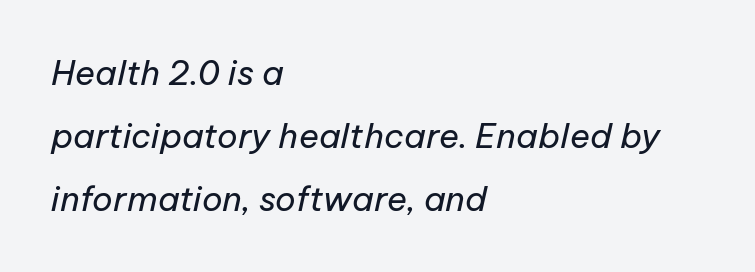
{"italic": "yes", "lean": "right", "slant_degrees": 12, "bold": "no", "weight": "regular", "width": "normal", "stroke_contrast": "low", "x_height": "medium", "monospaced": "no", "underline": "no", "align": "left", "line_spacing_ratio": 1.85, "letter_spacing": "normal", "letter_spacing_em": 0.0, "glyph_px": 34}
